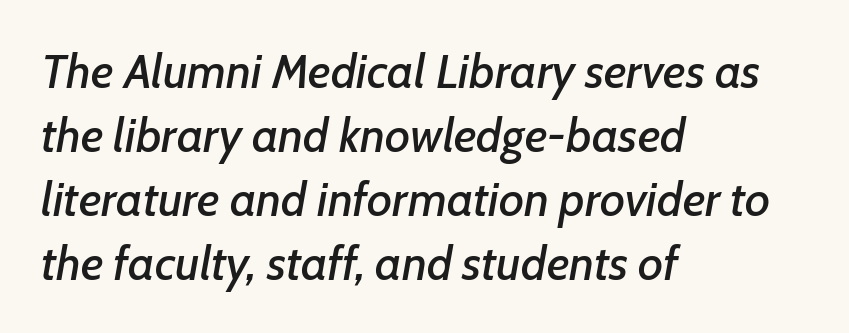
The image shows 48 px text type, italic (leaning right); set left-aligned, normal line spacing (1.33x), normal letter spacing, not underlined; low stroke contrast and a medium x-height.
